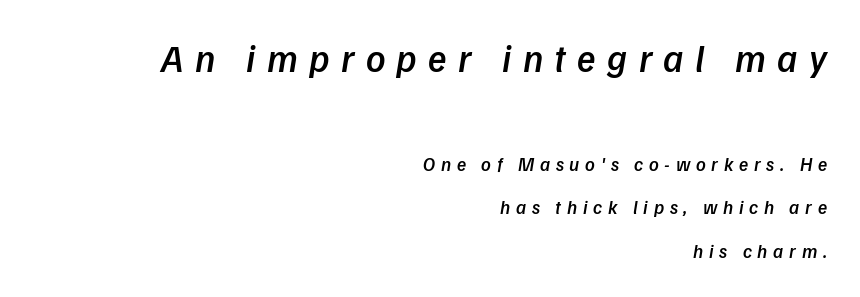
Q: Is the text bold? A: Semi-bold.
Q: Is the text italic (slanted)? A: Yes, it leans right by about 9 degrees.
Q: Is the text underlined? A: No.
Q: How is the paragraph aligned? A: Right-aligned.
Q: Is the spacing between letters normal or unusually wide? A: Unusually wide.
Q: Is the spacing between lines tight, normal or loose? A: Loose.
Q: Which block of text is set in a larger size, the first (top) or the second (bottom)? A: The first (top) one.
Q: Width (condensed, normal, or wide)? A: Normal.
Q: Stroke contrast? A: Low.
Q: x-height? A: Medium.
Q: Monospaced? A: No.
